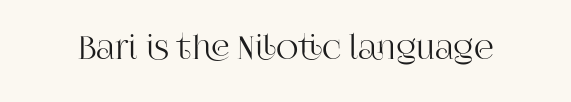
{"serif": "yes", "italic": "no", "width": "normal", "stroke_contrast": "high", "x_height": "large", "monospaced": "no", "underline": "no", "letter_spacing": "normal", "letter_spacing_em": 0.0, "glyph_px": 31}
